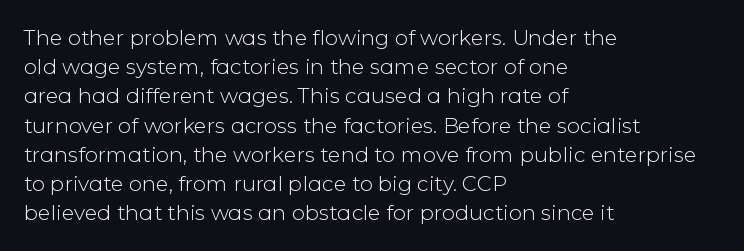
Q: Is the text bold? A: No.
Q: Is the text italic (slanted)? A: No, it is upright.
Q: Is the text underlined? A: No.
Q: How is the paragraph aligned? A: Left-aligned.
Q: Is the spacing between letters normal or unusually wide? A: Normal.
Q: Is the spacing between lines tight, normal or loose? A: Normal.
